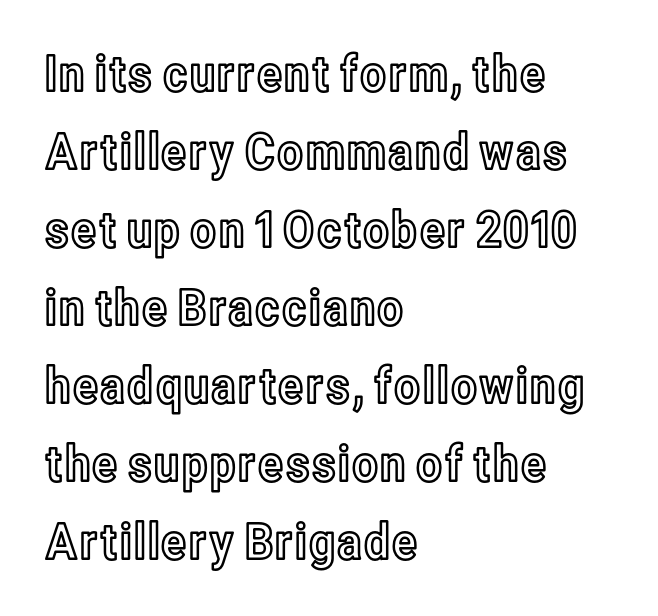
The image shows 50 px condensed type, upright; set left-aligned, normal line spacing (1.56x), normal letter spacing, not underlined; a medium x-height.
